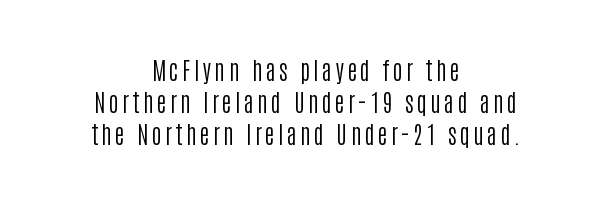
The image shows 24 px text type, upright; set centered, normal line spacing (1.34x), not underlined.
